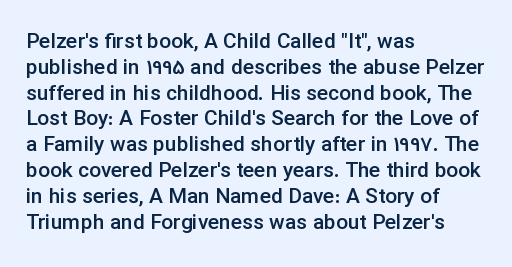
{"italic": "no", "bold": "semi", "underline": "no", "align": "left", "line_spacing_ratio": 1.23, "letter_spacing": "normal", "letter_spacing_em": 0.0, "glyph_px": 21}
